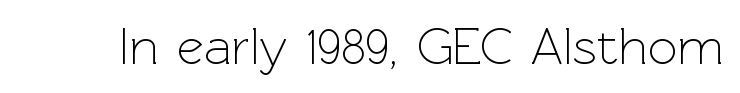
The image shows 52 px light sans-serif type, upright; set normal letter spacing, not underlined; a medium x-height.
